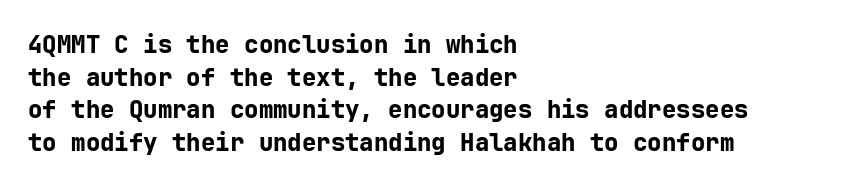
Q: Is the text bold? A: Yes.
Q: Is the text italic (slanted)? A: No, it is upright.
Q: Is the text underlined? A: No.
Q: How is the paragraph aligned? A: Left-aligned.
Q: Is the spacing between letters normal or unusually wide? A: Normal.
Q: Is the spacing between lines tight, normal or loose? A: Normal.
